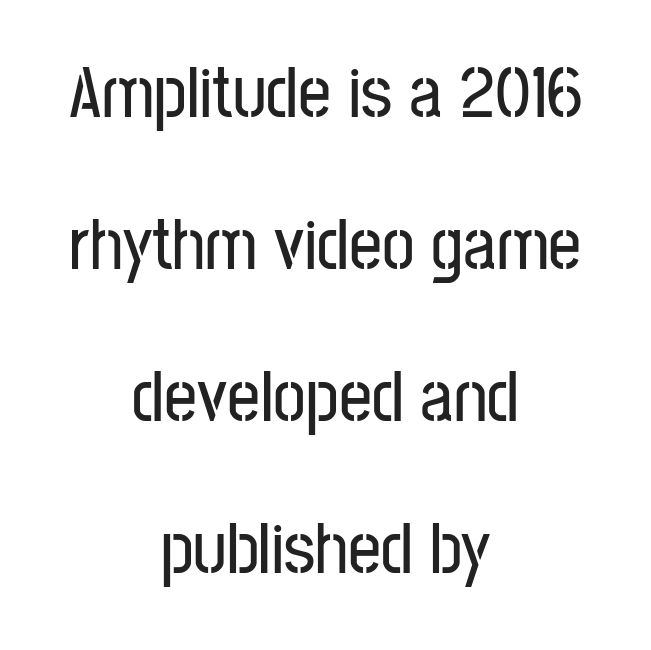
{"serif": "no", "italic": "no", "width": "condensed", "stroke_contrast": "low", "x_height": "medium", "monospaced": "no", "underline": "no", "align": "center", "line_spacing": "loose", "line_spacing_ratio": 2.08, "letter_spacing": "normal", "letter_spacing_em": 0.0, "glyph_px": 73}
